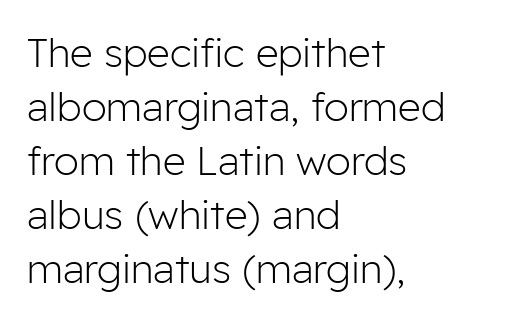
The image shows 40 px light sans-serif type, upright; set left-aligned, normal line spacing (1.35x), normal letter spacing, not underlined; low stroke contrast and a medium x-height.
